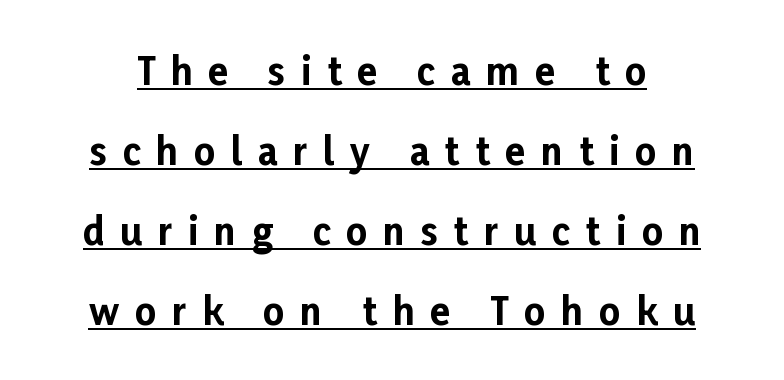
{"serif": "no", "italic": "no", "bold": "yes", "weight": "bold", "width": "normal", "stroke_contrast": "low", "x_height": "medium", "monospaced": "no", "underline": "yes", "line_spacing": "loose", "line_spacing_ratio": 2.16, "letter_spacing": "wide", "letter_spacing_em": 0.42, "glyph_px": 37}
